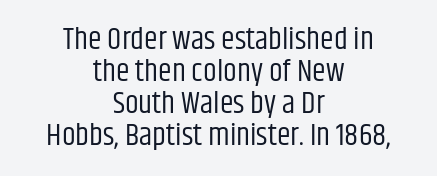
The image shows 31 px regular-weight, condensed sans-serif type, upright; set centered, tight line spacing (1.03x), normal letter spacing, not underlined; low stroke contrast and a large x-height.
